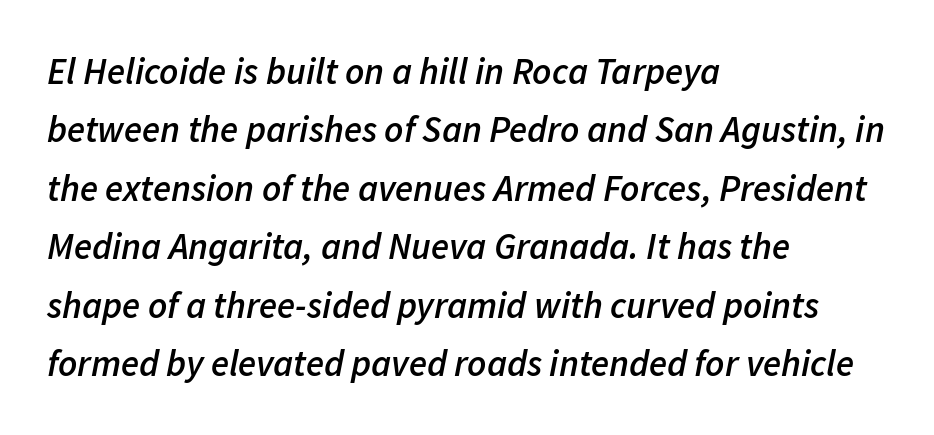
The letters are slanted; this is an italic face. The passage shown is typed in a proportional face where columns would drift. Beneath every word, the page is bare. This sample uses plain, unmodified letter spacing. Its strokes are somewhat broadened, the hallmark of semibold type. These lines sit exactly where default settings would place them.
